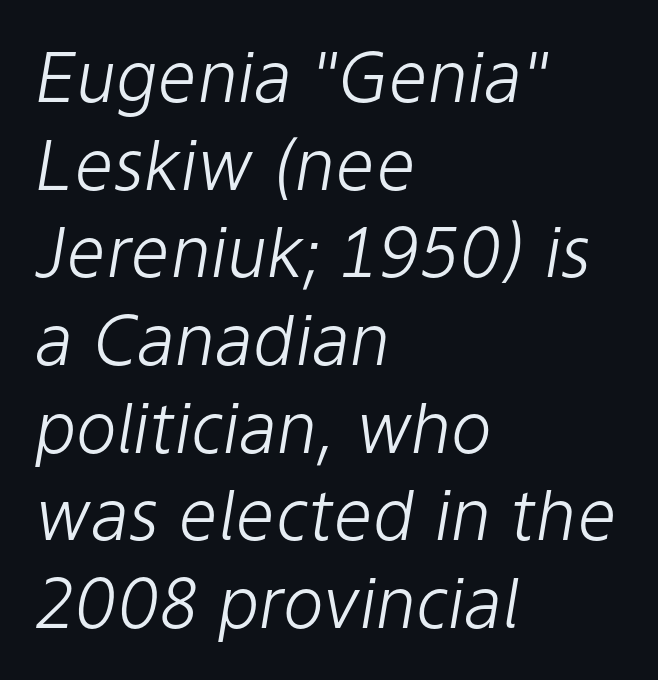
{"italic": "yes", "lean": "right", "slant_degrees": 9, "bold": "no", "weight": "light", "width": "normal", "stroke_contrast": "low", "x_height": "medium", "monospaced": "no", "underline": "no", "align": "left", "line_spacing": "normal", "line_spacing_ratio": 1.27, "letter_spacing": "normal", "letter_spacing_em": 0.0, "glyph_px": 69}
